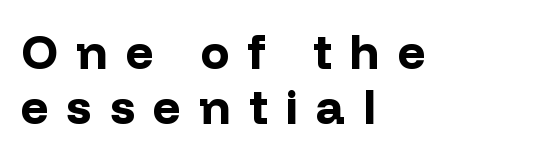
The image shows 48 px bold sans-serif type, upright; set left-aligned, tight line spacing (1.14x), unusually wide letter spacing (+0.38 em), not underlined; low stroke contrast and a medium x-height.
